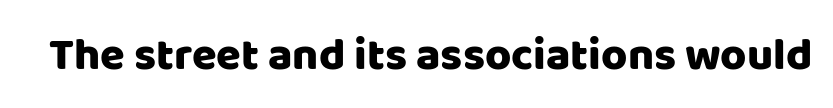
Rule under the text: the space is simply empty. A typesetter would call this proportional, since set widths differ per character. In terms of letterspacing, this is plain default setting. Italic: no, the glyphs are upright roman.
